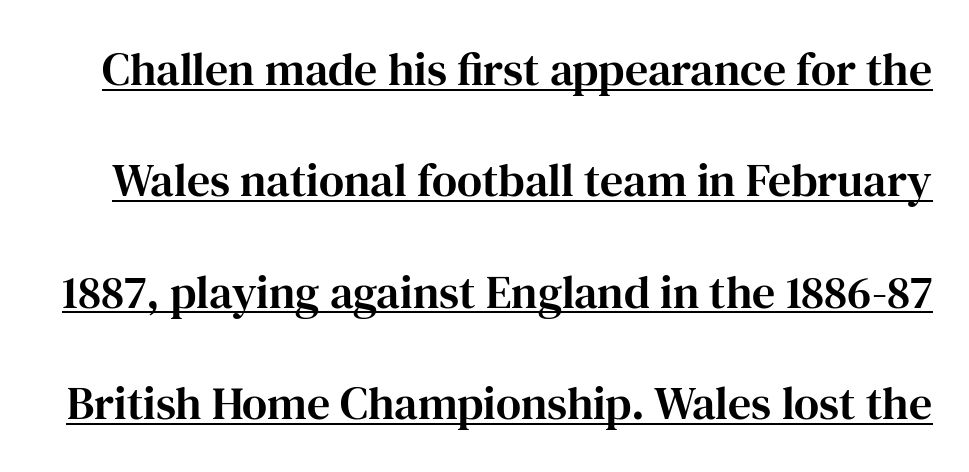
Is the letter spacing exaggerated? No — it looks like the ordinary default. Regarding serifs, this sample has them. You could not count columns in this text — the font is proportionally spaced. Every word sits above its own underline. What's the leading like? Stretched, with rows far apart.
